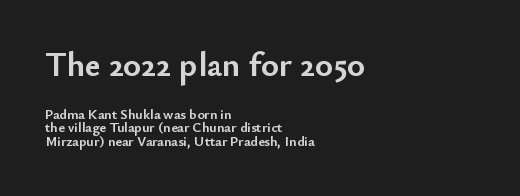
The image shows 34 px semibold sans-serif type, upright; set left-aligned, tight line spacing (0.98x), normal letter spacing, not underlined; the first (top) block is 2.43x larger; low stroke contrast and a small x-height.
